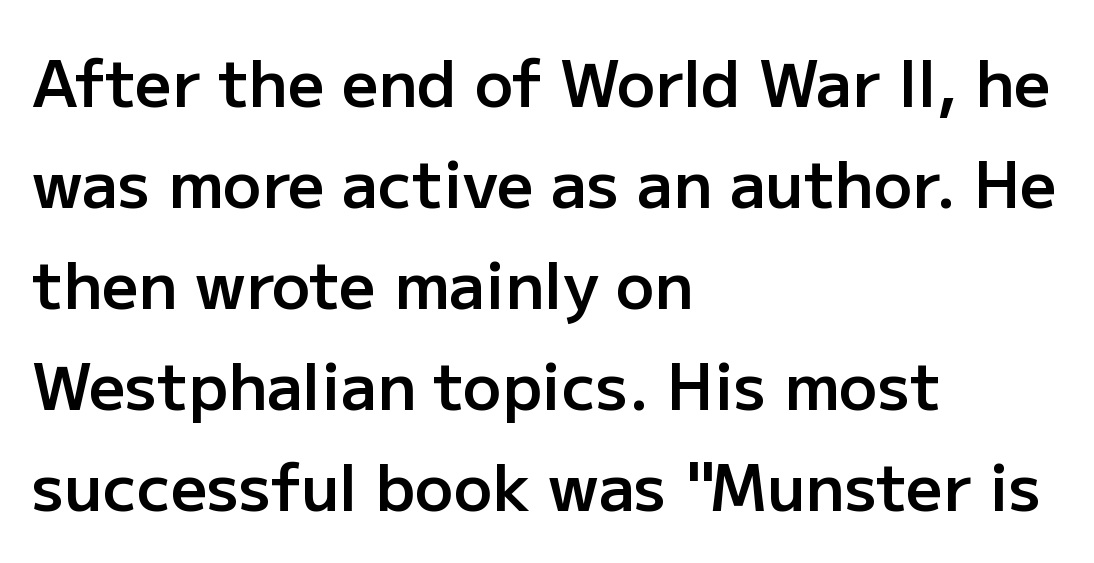
{"serif": "no", "italic": "no", "bold": "semi", "weight": "semibold", "width": "normal", "stroke_contrast": "low", "x_height": "medium", "monospaced": "no", "underline": "no", "align": "left", "line_spacing": "normal", "line_spacing_ratio": 1.58, "letter_spacing": "normal", "letter_spacing_em": 0.0, "glyph_px": 64}
